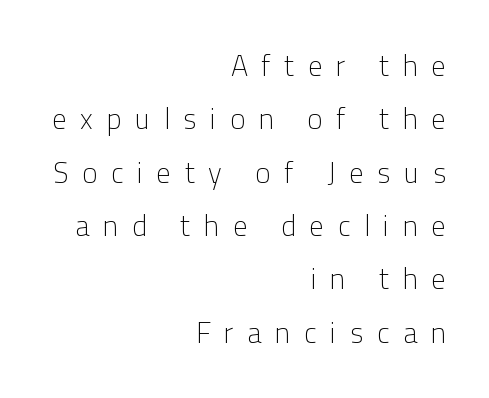
{"serif": "no", "italic": "no", "bold": "no", "weight": "light", "width": "normal", "stroke_contrast": "low", "x_height": "medium", "monospaced": "no", "underline": "no", "align": "right", "line_spacing_ratio": 1.84, "letter_spacing": "wide", "letter_spacing_em": 0.47, "glyph_px": 29}
